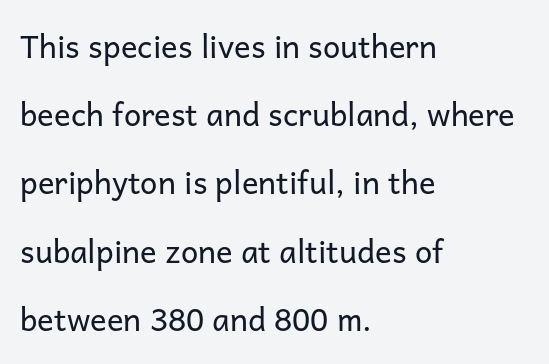
Tracking here is standard; glyphs follow each other at the usual distance. Has an underline been added? It has not. A typesetter would call this proportional, since set widths differ per character. Weight: in the light-to-regular range. Every stem runs plumb, perpendicular to the baseline. Notice the wide empty band between every row — that's loose leading.
